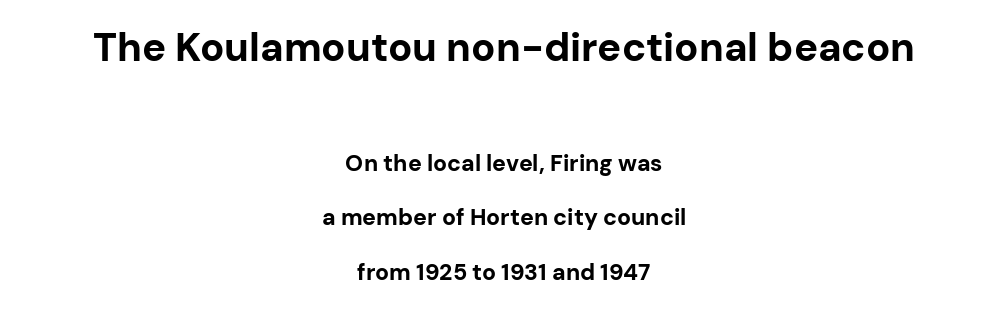
The characters display no serif detailing; their extremities are plain. A typesetter would call this proportional, since set widths differ per character. Tall strokes in this sample are plumb rather than angled. Characters follow at the spacing the type designer built in. The designer dialed line spacing up above the default.
